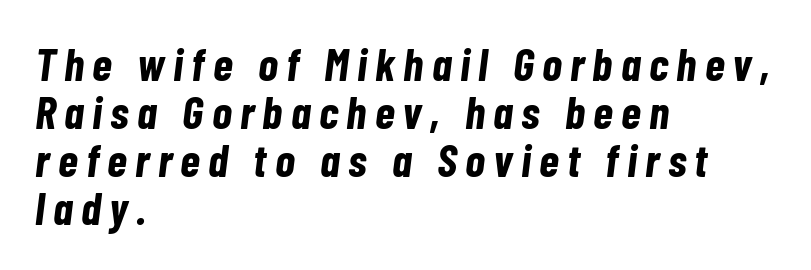
The passage shown leans; its letterforms are oblique. Heft: maximum for text — a bold. Horizontal alignment here is leftward, the default for most running prose. The area under the type is left untouched.
